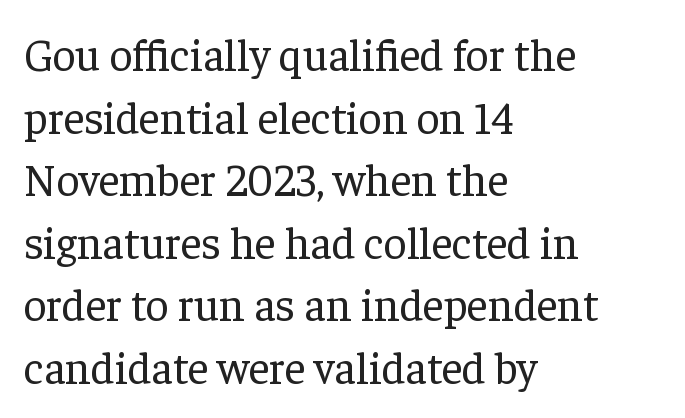
Q: Is the text bold? A: No.
Q: Is the text italic (slanted)? A: No, it is upright.
Q: Is the typeface a serif or a sans-serif typeface? A: Serif.
Q: Is the text underlined? A: No.
Q: How is the paragraph aligned? A: Left-aligned.
Q: Is the spacing between letters normal or unusually wide? A: Normal.
Q: Is the spacing between lines tight, normal or loose? A: Normal.
Q: Width (condensed, normal, or wide)? A: Normal.
Q: Stroke contrast? A: Low.
Q: x-height? A: Medium.
Q: Monospaced? A: No.
